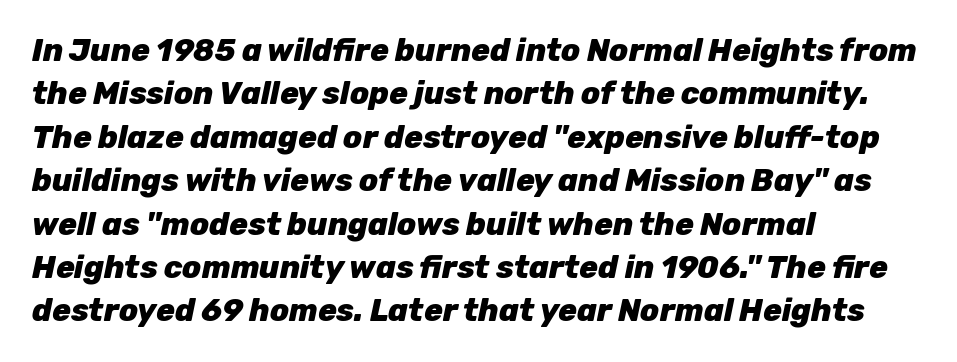
Q: Is the text bold? A: Yes.
Q: Is the text italic (slanted)? A: Yes, it leans right by about 12 degrees.
Q: Is the text underlined? A: No.
Q: How is the paragraph aligned? A: Left-aligned.
Q: Is the spacing between letters normal or unusually wide? A: Normal.
Q: Is the spacing between lines tight, normal or loose? A: Normal.
Q: Width (condensed, normal, or wide)? A: Normal.
Q: Stroke contrast? A: Low.
Q: x-height? A: Medium.
Q: Monospaced? A: No.
